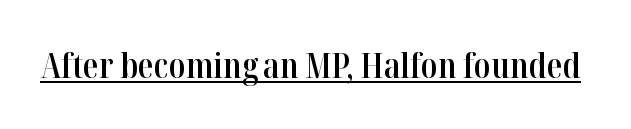
The face used here is proportionally spaced, like ordinary book or web type. Default kerning and tracking; the words read as compact shapes. Unlike a clean sans, this face finishes its strokes with serifs. Quick note: not italic, upright. Typographic density is moderately raised because the face is semibold. Underline: present.
